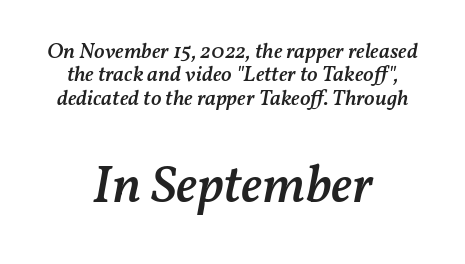
The image shows 54 px semibold type, italic (leaning right); set centered, tight line spacing (1.06x), normal letter spacing, not underlined; the second (bottom) block is 2.45x larger; medium stroke contrast and a medium x-height.
